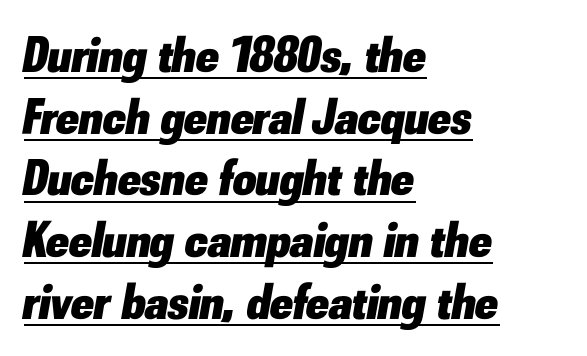
{"italic": "yes", "lean": "right", "slant_degrees": 10, "bold": "yes", "weight": "heavy", "width": "normal", "stroke_contrast": "low", "x_height": "small", "monospaced": "no", "underline": "yes", "align": "left", "line_spacing_ratio": 1.21, "letter_spacing": "normal", "letter_spacing_em": 0.0, "glyph_px": 51}
